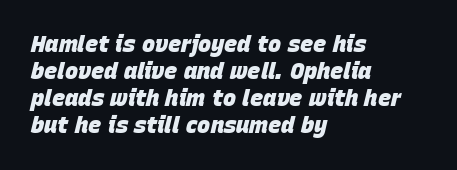
Emphasis-style slanted type is in use. One-word summary of the alignment: left. Observe the ordinary spacing: letters are neighbours, not strangers. Quick note: underline off. The passage shown is emphatically bold.
